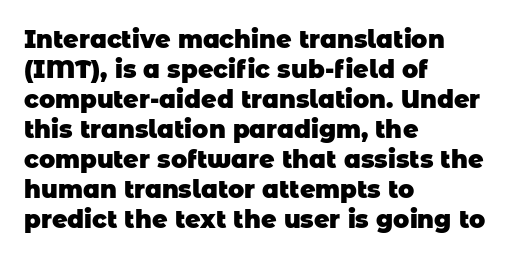
The image shows 24 px bold type; set left-aligned, normal line spacing (1.25x), normal letter spacing, not underlined.
